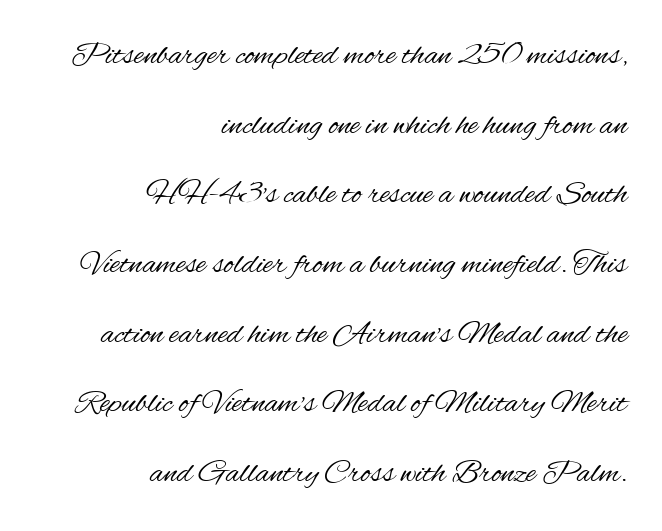
The letters look calm and open, with moderate or lighter stems. Each row of text sits above clean, open space. The letters advance in unequal steps, a hallmark of proportional type. These lines are set flush right with a ragged left edge. How are the letters spaced? Ordinarily, with no added tracking.
